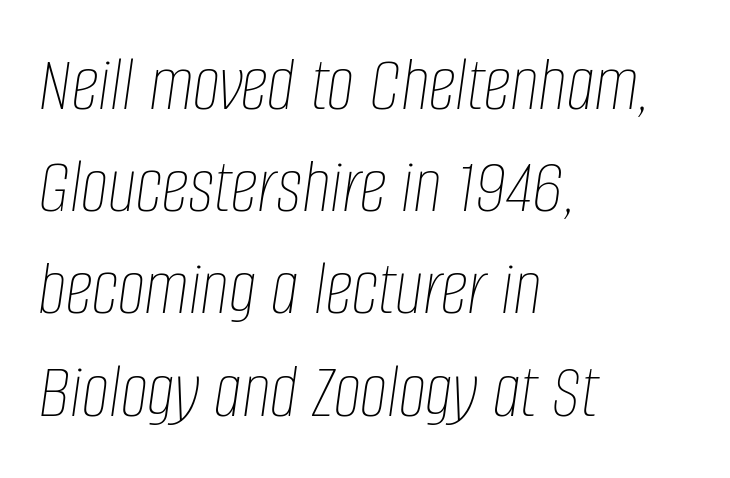
The image shows 78 px thin, condensed type, italic (leaning right); set left-aligned, normal line spacing (1.31x), normal letter spacing, not underlined; low stroke contrast and a large x-height.
